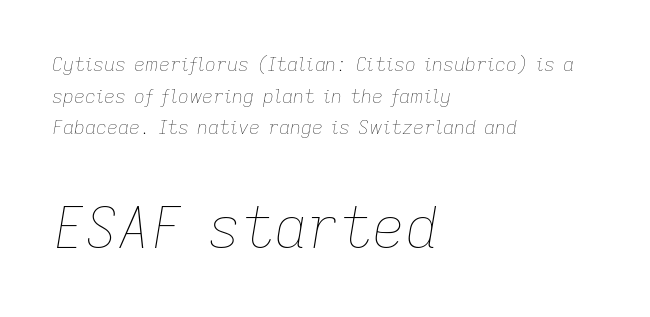
{"italic": "yes", "lean": "right", "slant_degrees": 9, "bold": "no", "weight": "thin", "width": "normal", "stroke_contrast": "low", "x_height": "medium", "monospaced": "no", "underline": "no", "align": "left", "line_spacing": "normal", "line_spacing_ratio": 1.66, "letter_spacing": "normal", "letter_spacing_em": 0.0, "larger_block": "second", "size_ratio": 3.0, "glyph_px": 57}
